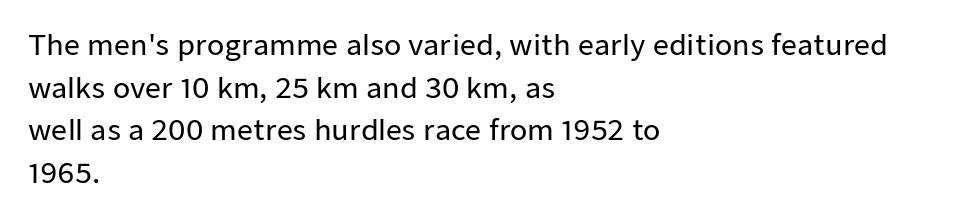
Think of a printed novel: that variable character pitch is what you see here. A typesetter would label this face a sans. The paragraph has a hard left edge and a soft right edge. The font's upright variant was chosen for this text. Inter-character spacing is left at the font's built-in metrics.
